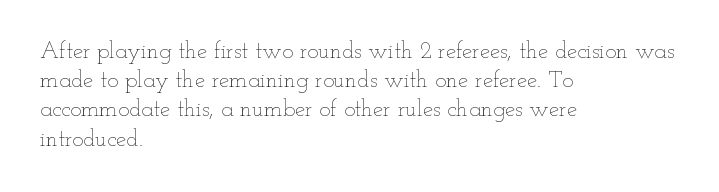
Q: Is the text bold? A: No.
Q: Is the text italic (slanted)? A: No, it is upright.
Q: Is the text underlined? A: No.
Q: How is the paragraph aligned? A: Left-aligned.
Q: Is the spacing between letters normal or unusually wide? A: Normal.
Q: Is the spacing between lines tight, normal or loose? A: Normal.
